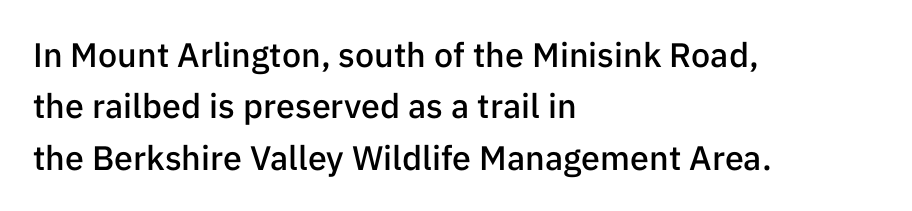
You could not count columns in this text — the font is proportionally spaced. The foot of each line stays bare and open. Inter-character spacing is left at the font's built-in metrics. Style check: upright. These words are printed semibold, heavier than regular yet not bold. A typesetter would call this leading conventional body-copy spacing.
